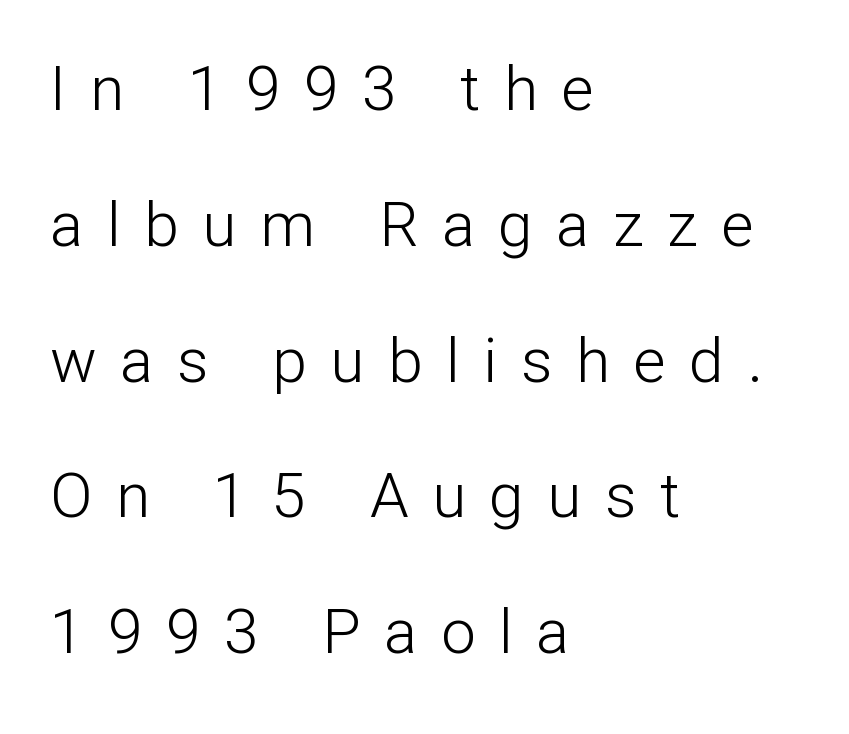
Plain, unruled lines of type. Proportional: the letters do not fall into vertical columns. The letters stand upright; this is a roman face. Counters stay open thanks to moderate or lighter strokes. Leading: increased.
